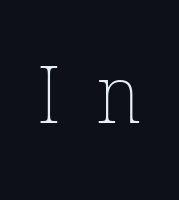
Letters rest on an invisible, unmarked baseline. Character widths vary here, with narrow letters taking less room than wide ones. The tracking reads as deliberately expanded to a designer's eye. The cut favours lightness, reaching ordinary text weight at its darkest.
